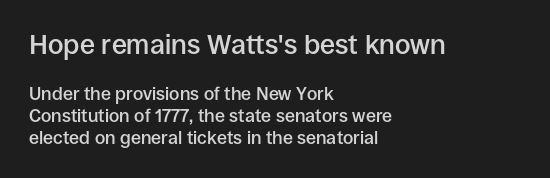
Q: Is the text bold? A: Semi-bold.
Q: Is the text italic (slanted)? A: No, it is upright.
Q: Is the text underlined? A: No.
Q: How is the paragraph aligned? A: Left-aligned.
Q: Is the spacing between letters normal or unusually wide? A: Normal.
Q: Which block of text is set in a larger size, the first (top) or the second (bottom)? A: The first (top) one.
